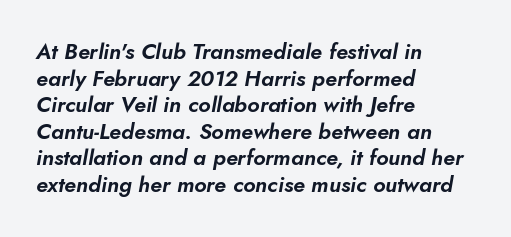
{"italic": "yes", "lean": "right", "slant_degrees": 10, "underline": "no", "align": "left", "line_spacing_ratio": 1.21, "letter_spacing": "normal", "letter_spacing_em": 0.0, "glyph_px": 22}
